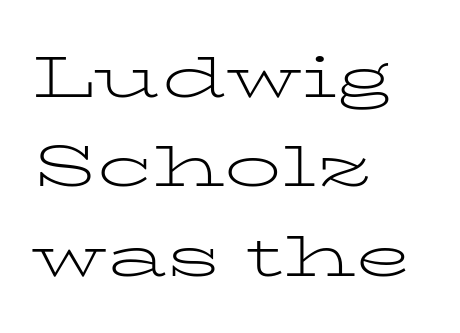
Is there any slant? The stems are plumb. The text block is weighted toward the left margin, trailing off unevenly rightward. Letterform terminals end in serifs throughout the passage. Normally led — the rows are evenly, conventionally spaced. The font sits on the lighter half of the weight spectrum, regular included. Anything drawn beneath the words? Only blank space.
